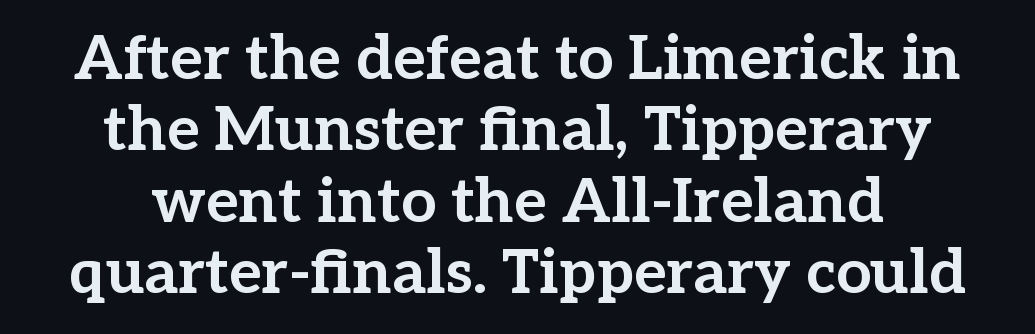
The image shows 62 px bold serif type, upright; set centered, tight line spacing (1.15x), normal letter spacing, not underlined; low stroke contrast and a medium x-height.
